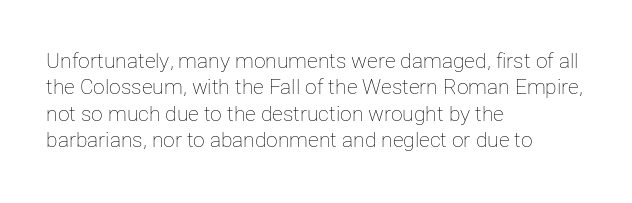
Q: Is the text bold? A: No.
Q: Is the text italic (slanted)? A: No, it is upright.
Q: Is the text underlined? A: No.
Q: How is the paragraph aligned? A: Left-aligned.
Q: Is the spacing between letters normal or unusually wide? A: Normal.
Q: Is the spacing between lines tight, normal or loose? A: Normal.
